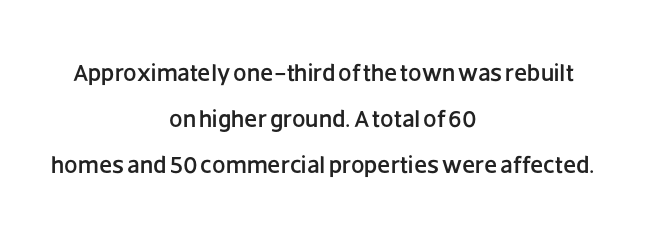
{"italic": "no", "underline": "no", "align": "center", "line_spacing": "loose", "line_spacing_ratio": 1.91, "letter_spacing": "normal", "letter_spacing_em": 0.0, "glyph_px": 24}
